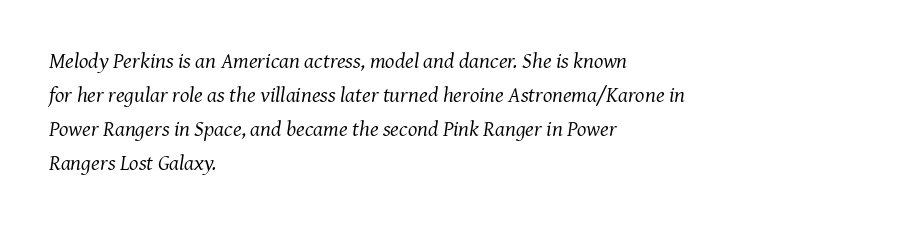
{"italic": "yes", "lean": "right", "slant_degrees": 7, "bold": "no", "underline": "no", "align": "left", "line_spacing": "normal", "line_spacing_ratio": 1.55, "letter_spacing": "normal", "letter_spacing_em": 0.0, "glyph_px": 22}
